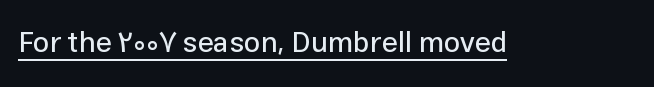
Q: Is the text italic (slanted)? A: No, it is upright.
Q: Is the typeface a serif or a sans-serif typeface? A: Sans-serif.
Q: Is the text underlined? A: Yes.
Q: Is the spacing between letters normal or unusually wide? A: Normal.
Q: Width (condensed, normal, or wide)? A: Normal.
Q: Stroke contrast? A: Low.
Q: x-height? A: Medium.
Q: Monospaced? A: No.
